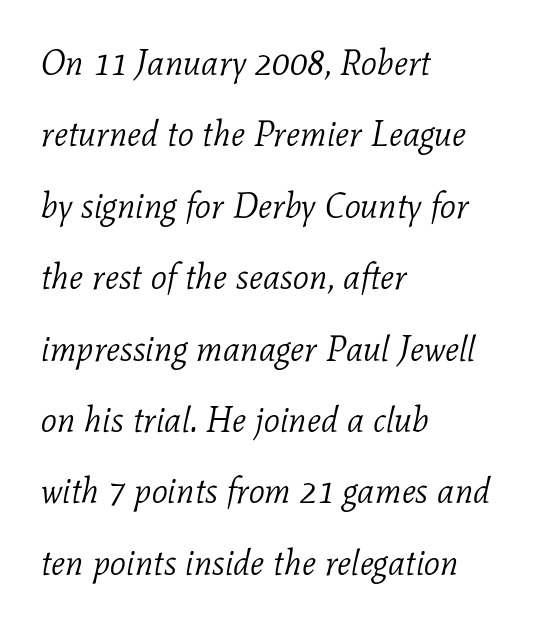
Q: Is the text bold? A: No.
Q: Is the text italic (slanted)? A: Yes, it leans right by about 11 degrees.
Q: Is the typeface a serif or a sans-serif typeface? A: Serif.
Q: Is the text underlined? A: No.
Q: How is the paragraph aligned? A: Left-aligned.
Q: Is the spacing between letters normal or unusually wide? A: Normal.
Q: Is the spacing between lines tight, normal or loose? A: Loose.
Q: Width (condensed, normal, or wide)? A: Normal.
Q: Stroke contrast? A: Low.
Q: x-height? A: Medium.
Q: Monospaced? A: No.
